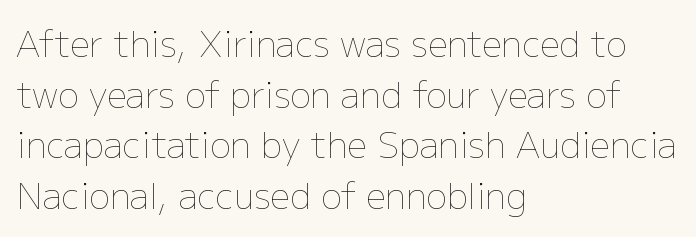
Q: Is the text bold? A: No.
Q: Is the text italic (slanted)? A: No, it is upright.
Q: Is the text underlined? A: No.
Q: How is the paragraph aligned? A: Left-aligned.
Q: Is the spacing between letters normal or unusually wide? A: Normal.
Q: Is the spacing between lines tight, normal or loose? A: Normal.
Q: Width (condensed, normal, or wide)? A: Normal.
Q: Stroke contrast? A: Low.
Q: x-height? A: Medium.
Q: Monospaced? A: No.
